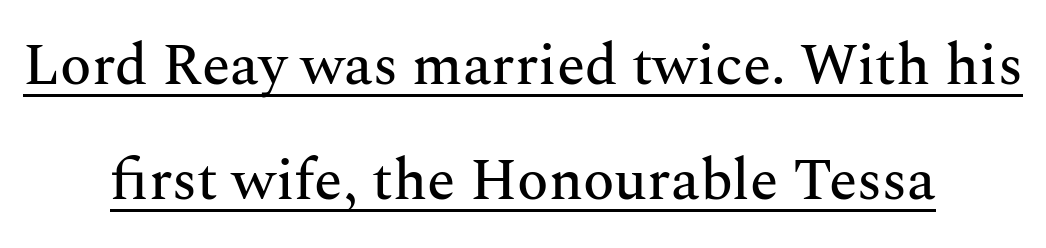
The image shows 58 px serif type, upright; set centered, loose line spacing (1.98x), normal letter spacing, underlined; medium stroke contrast and a medium x-height.
